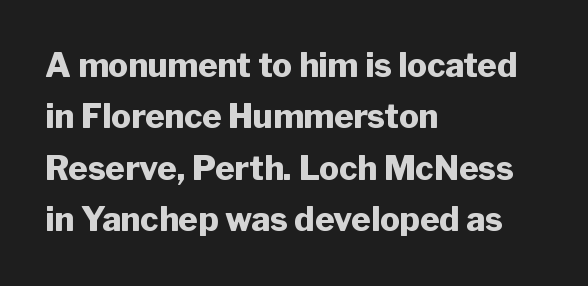
{"serif": "no", "italic": "no", "bold": "yes", "weight": "heavy", "width": "normal", "stroke_contrast": "low", "x_height": "medium", "monospaced": "no", "underline": "no", "align": "left", "line_spacing": "normal", "line_spacing_ratio": 1.56, "letter_spacing": "normal", "letter_spacing_em": 0.0, "glyph_px": 33}
